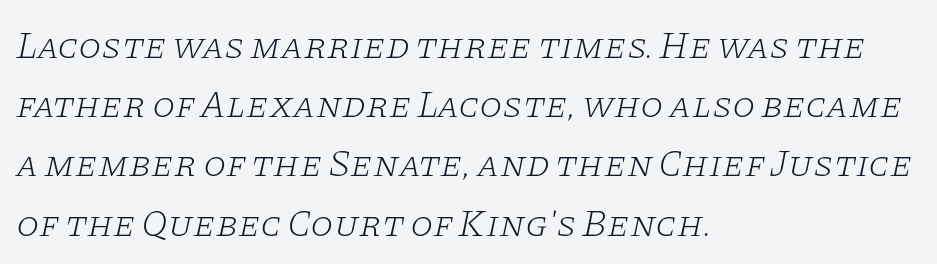
{"serif": "yes", "italic": "yes", "lean": "right", "slant_degrees": 11, "bold": "no", "weight": "light", "width": "wide", "stroke_contrast": "low", "x_height": "large", "monospaced": "no", "underline": "no", "align": "left", "line_spacing": "normal", "line_spacing_ratio": 1.6, "letter_spacing": "normal", "letter_spacing_em": 0.0, "glyph_px": 37}
